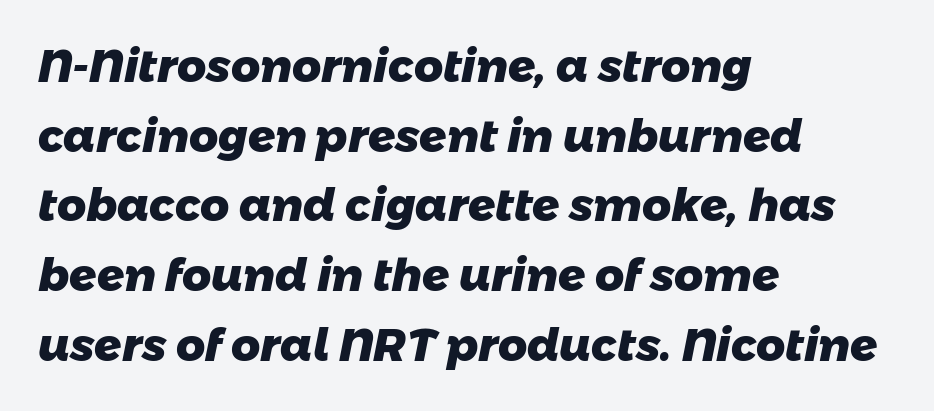
The image shows 45 px heavy sans-serif type; set left-aligned, normal line spacing (1.55x), normal letter spacing, not underlined; low stroke contrast and a medium x-height.
